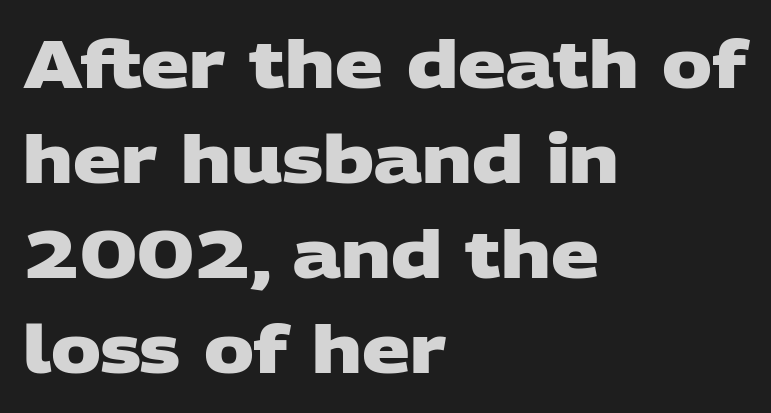
The image shows 67 px heavy, wide sans-serif type; set left-aligned, normal line spacing (1.42x), normal letter spacing, not underlined; low stroke contrast and a large x-height.
